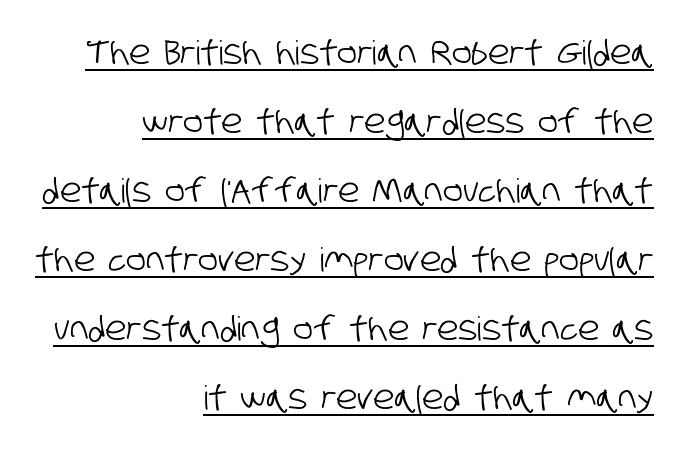
The image shows 33 px condensed sans-serif type; set right-aligned, loose line spacing (2.09x), normal letter spacing, underlined; low stroke contrast and a large x-height.
